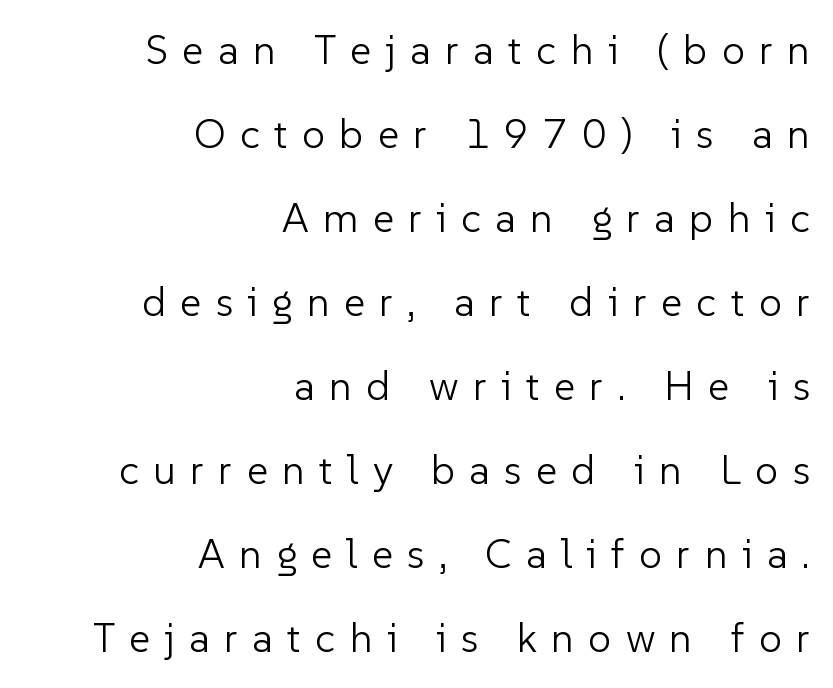
The image shows 41 px light sans-serif type, upright; set right-aligned, loose line spacing (2.05x), unusually wide letter spacing (+0.35 em), not underlined; low stroke contrast and a medium x-height.
